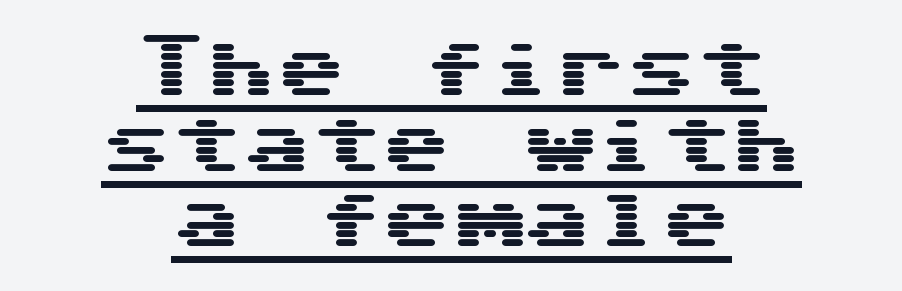
The image shows 70 px wide sans-serif type, upright; set centered, tight line spacing (1.08x), normal letter spacing, underlined; medium stroke contrast and a medium x-height.
